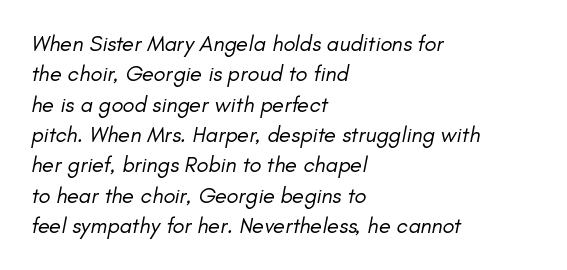
{"italic": "yes", "lean": "right", "slant_degrees": 11, "bold": "no", "underline": "no", "align": "left", "line_spacing": "normal", "line_spacing_ratio": 1.38, "letter_spacing": "normal", "letter_spacing_em": 0.0, "glyph_px": 22}
